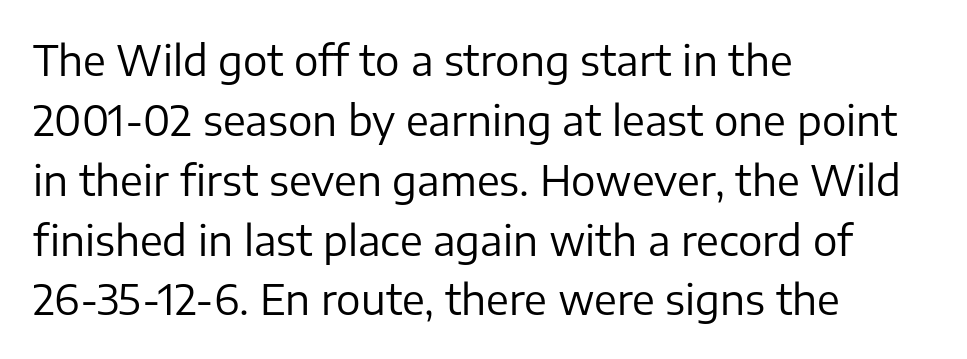
In terms of leading, this rendering sits right in the middle. Every stem runs plumb, perpendicular to the baseline. Underline: absent. The typeface has the unassuming heft of standard copy or less.
